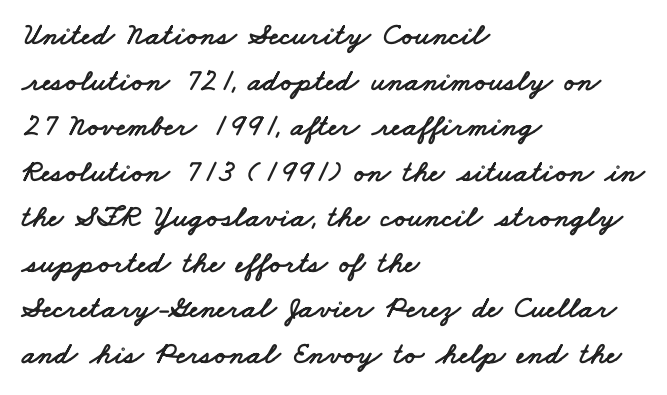
The image shows 31 px wide sans-serif type; set left-aligned, normal line spacing (1.47x), normal letter spacing, not underlined; low stroke contrast and a small x-height.
